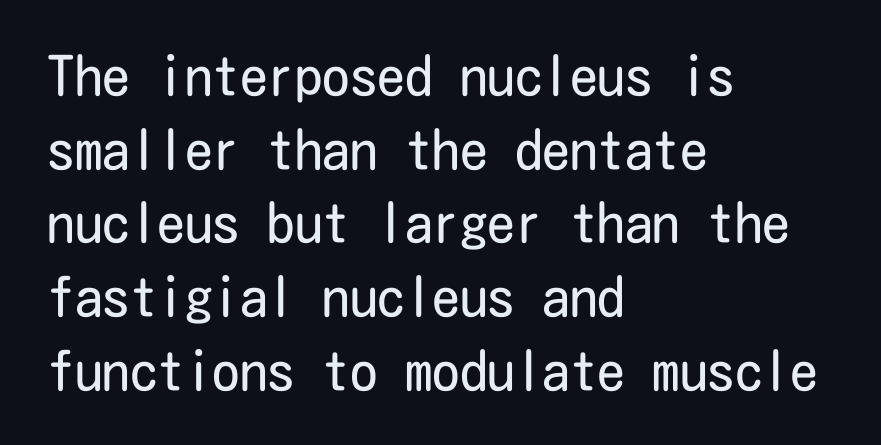
Regarding leading, the lines here are spaced in the standard way. The rag falls on the right side of this text block. Upright lettering throughout. Is this a heavy cut? Hardly; it is regular or lighter.
